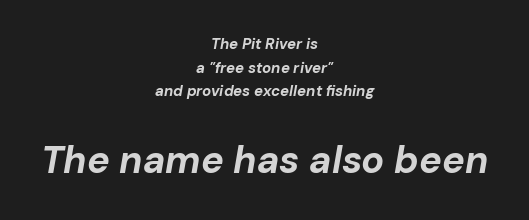
The image shows 38 px bold type, italic (leaning right); set centered, normal line spacing (1.58x), normal letter spacing, not underlined; the second (bottom) block is 2.53x larger; low stroke contrast and a medium x-height.
